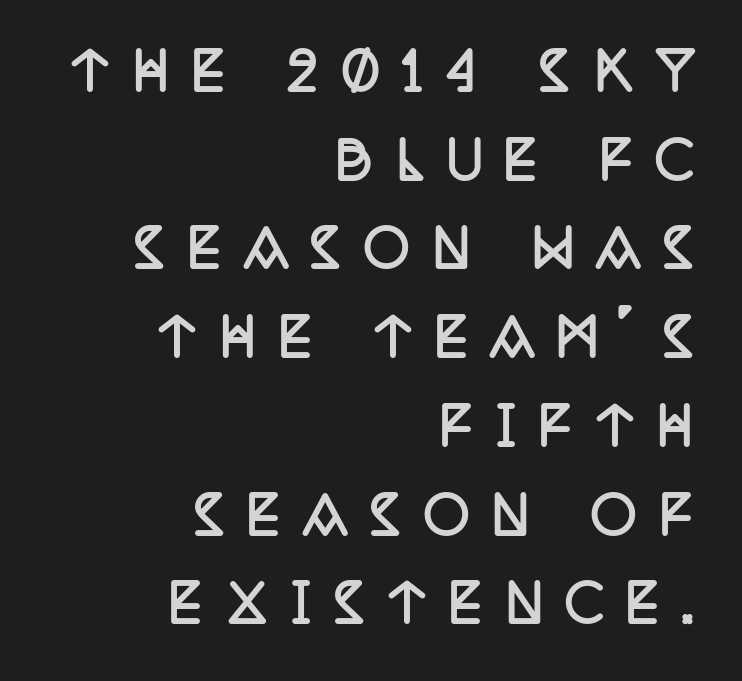
{"serif": "yes", "italic": "no", "bold": "yes", "weight": "semibold", "width": "condensed", "stroke_contrast": "low", "x_height": "large", "monospaced": "no", "underline": "no", "align": "right", "line_spacing_ratio": 1.74, "letter_spacing": "wide", "letter_spacing_em": 0.44, "glyph_px": 51}
